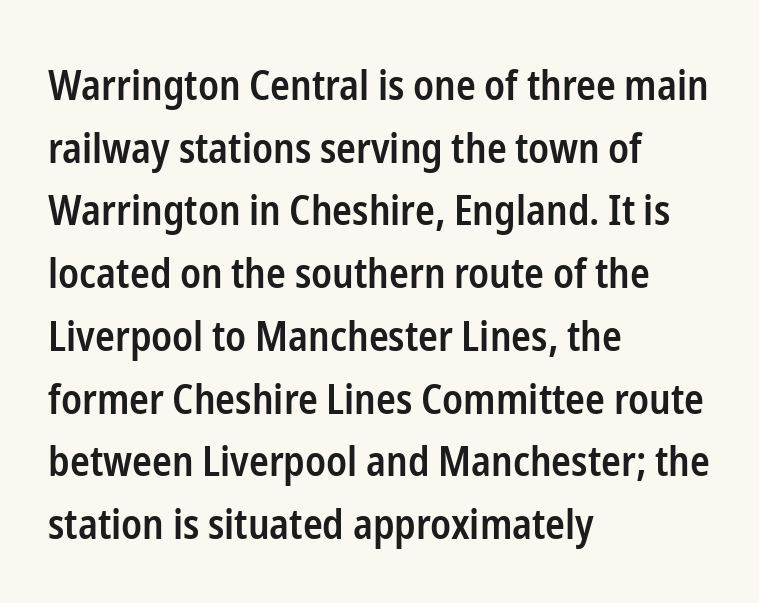
{"serif": "no", "italic": "no", "bold": "semi", "weight": "semibold", "width": "condensed", "stroke_contrast": "low", "x_height": "medium", "monospaced": "no", "underline": "no", "align": "left", "line_spacing": "normal", "line_spacing_ratio": 1.53, "letter_spacing": "normal", "letter_spacing_em": 0.0, "glyph_px": 41}
